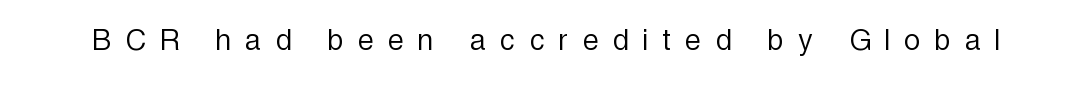
The image shows 35 px light, condensed sans-serif type, upright; set unusually wide letter spacing (+0.43 em), not underlined; a medium x-height.
